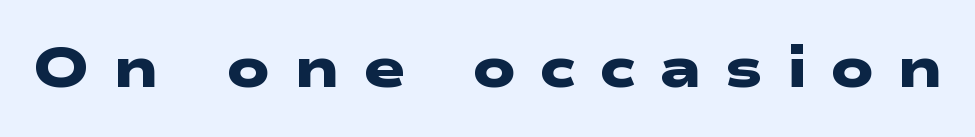
Q: Is the text bold? A: Yes.
Q: Is the typeface a serif or a sans-serif typeface? A: Sans-serif.
Q: Is the text underlined? A: No.
Q: Is the spacing between letters normal or unusually wide? A: Unusually wide.
Q: Width (condensed, normal, or wide)? A: Wide.
Q: Stroke contrast? A: Low.
Q: x-height? A: Medium.
Q: Monospaced? A: No.
